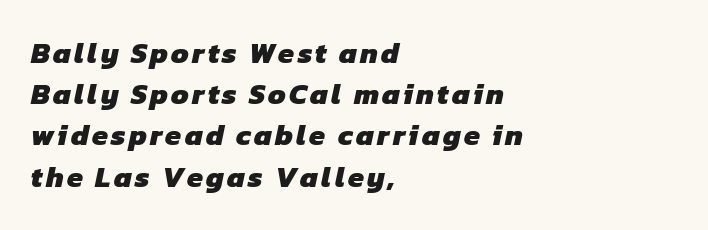
The image shows 29 px heavy sans-serif type; set left-aligned, normal line spacing (1.42x), not underlined; low stroke contrast and a medium x-height.
